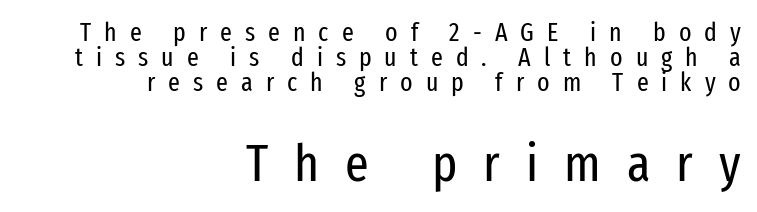
{"serif": "no", "italic": "no", "bold": "no", "weight": "regular", "width": "condensed", "stroke_contrast": "low", "x_height": "medium", "monospaced": "no", "underline": "no", "align": "right", "line_spacing": "tight", "line_spacing_ratio": 0.96, "letter_spacing": "wide", "letter_spacing_em": 0.5, "larger_block": "second", "size_ratio": 2.0, "glyph_px": 52}
